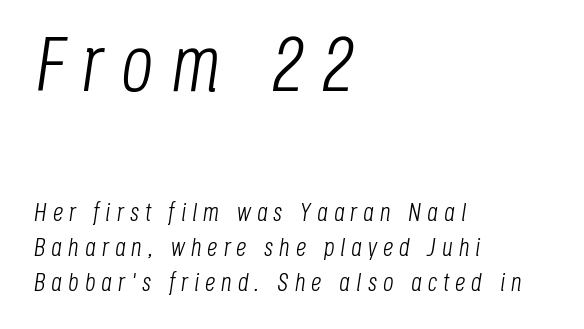
Q: Is the text bold? A: No.
Q: Is the text italic (slanted)? A: Yes, it leans right by about 8 degrees.
Q: Is the text underlined? A: No.
Q: How is the paragraph aligned? A: Left-aligned.
Q: Is the spacing between letters normal or unusually wide? A: Unusually wide.
Q: Is the spacing between lines tight, normal or loose? A: Normal.
Q: Which block of text is set in a larger size, the first (top) or the second (bottom)? A: The first (top) one.
Q: Width (condensed, normal, or wide)? A: Condensed.
Q: Stroke contrast? A: Low.
Q: x-height? A: Large.
Q: Monospaced? A: No.
